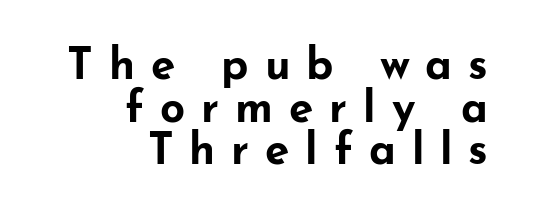
{"serif": "no", "italic": "no", "bold": "yes", "weight": "bold", "width": "wide", "stroke_contrast": "low", "x_height": "small", "monospaced": "no", "underline": "no", "align": "right", "line_spacing": "tight", "line_spacing_ratio": 0.97, "letter_spacing": "wide", "letter_spacing_em": 0.36, "glyph_px": 44}
